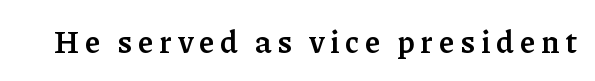
The gap between lines stays unmarked. Nope, not italic — everything's standing straight. A typesetter would call this proportional, since set widths differ per character. Serifs: yes, visible at the terminals of the letterforms.
